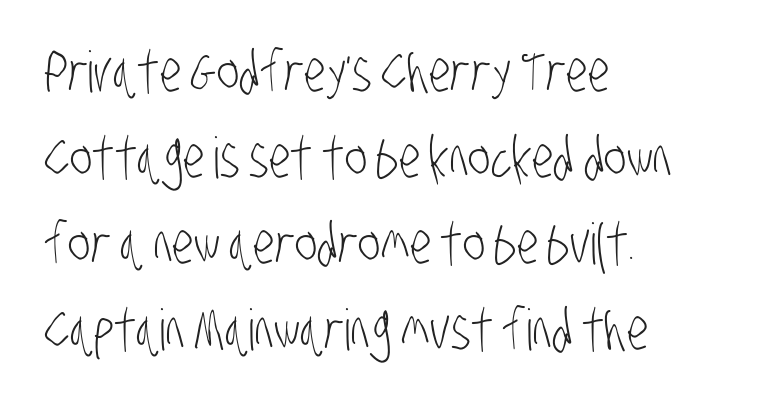
{"serif": "no", "bold": "no", "weight": "light", "width": "condensed", "stroke_contrast": "low", "x_height": "large", "monospaced": "no", "underline": "no", "align": "left", "line_spacing": "normal", "line_spacing_ratio": 1.51, "letter_spacing": "normal", "letter_spacing_em": 0.0, "glyph_px": 57}
